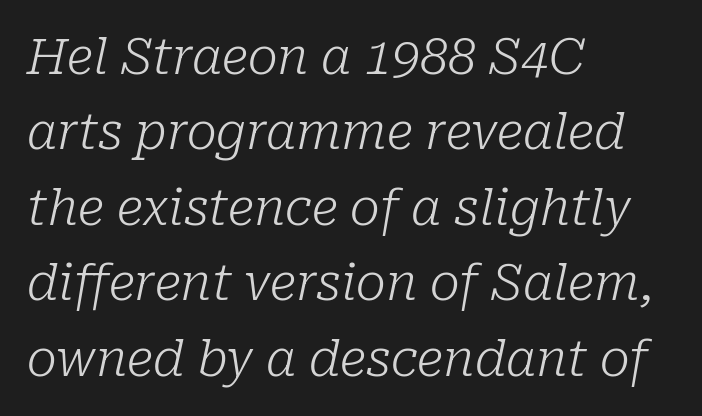
Weight: not bold — regular or lighter. Notice how descenders clear the ascenders below comfortably — that's standard leading. This sample uses a serif face. If you drew a line through each stem, it would be angled. The passage shown is not underscored anywhere. Here the designer chose a conventional face with non-uniform glyph widths.
